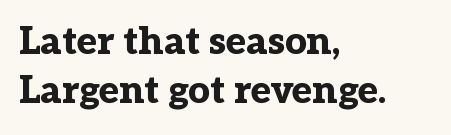
Strokes here are thick enough to call this a true bold. The passage shown has conventional tracking throughout. Spacing verdict: proportional, widths tailored to each character. Reading down the column, the eye jumps a familiar distance to each next line. A roman cut, with each character standing at attention. Unlike a clean sans, this face finishes its strokes with serifs.
